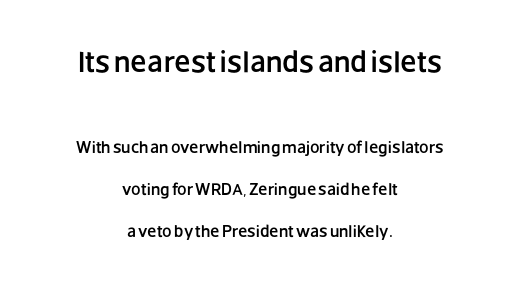
No italicization has been applied; the sample stays upright. You could not count columns in this text — the font is proportionally spaced. The passage is arranged like a title page — every line centered. The rendering keeps characters at their native spacing.
